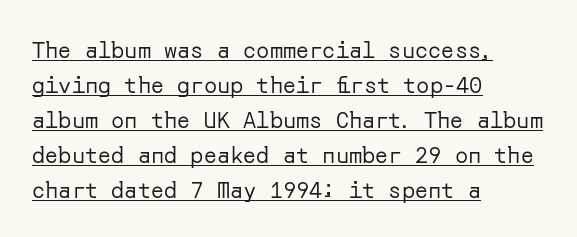
The image shows 22 px text type, upright; set left-aligned, normal line spacing (1.59x), normal letter spacing, underlined.
